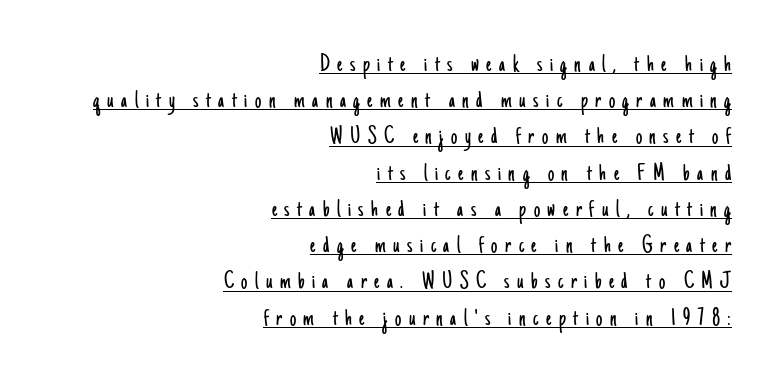
The image shows 25 px text type, upright; set right-aligned, normal line spacing (1.45x), unusually wide letter spacing (+0.3 em), underlined.
